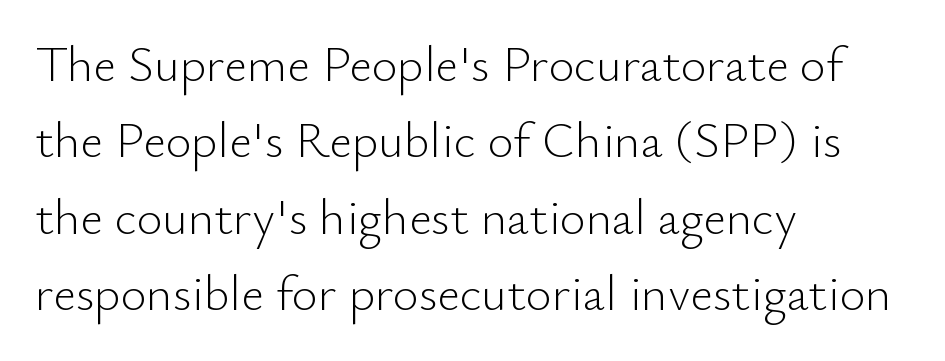
The image shows 50 px light sans-serif type, upright; set left-aligned, normal line spacing (1.53x), normal letter spacing, not underlined; low stroke contrast and a small x-height.
